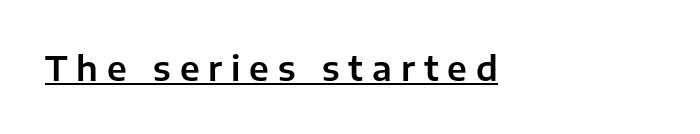
Spacing between characters has been opened up far beyond the box default. Typographically, this falls in the sans-serif category. Caption: lettering with a line underneath. Do the characters align in a grid? No, the font is proportional. In CSS terms this would be text-align: left. This is the regular roman posture of the typeface.
